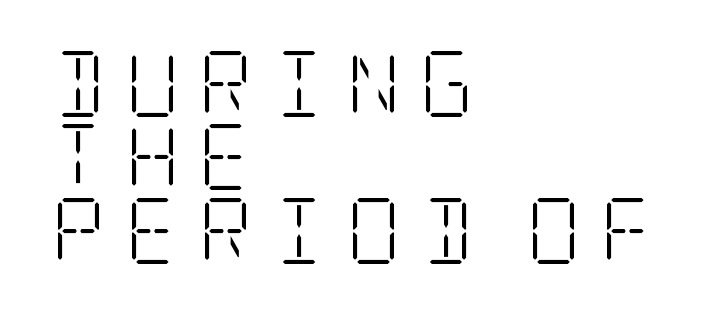
{"serif": "yes", "italic": "no", "bold": "no", "weight": "light", "width": "condensed", "stroke_contrast": "low", "x_height": "large", "underline": "no", "align": "left", "line_spacing": "tight", "line_spacing_ratio": 1.11, "letter_spacing": "wide", "letter_spacing_em": 0.3, "glyph_px": 66}
